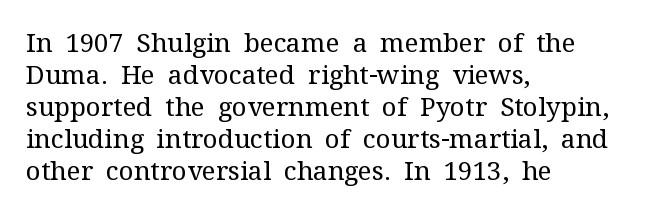
Q: Is the text bold? A: No.
Q: Is the text italic (slanted)? A: No, it is upright.
Q: Is the text underlined? A: No.
Q: How is the paragraph aligned? A: Left-aligned.
Q: Is the spacing between letters normal or unusually wide? A: Normal.
